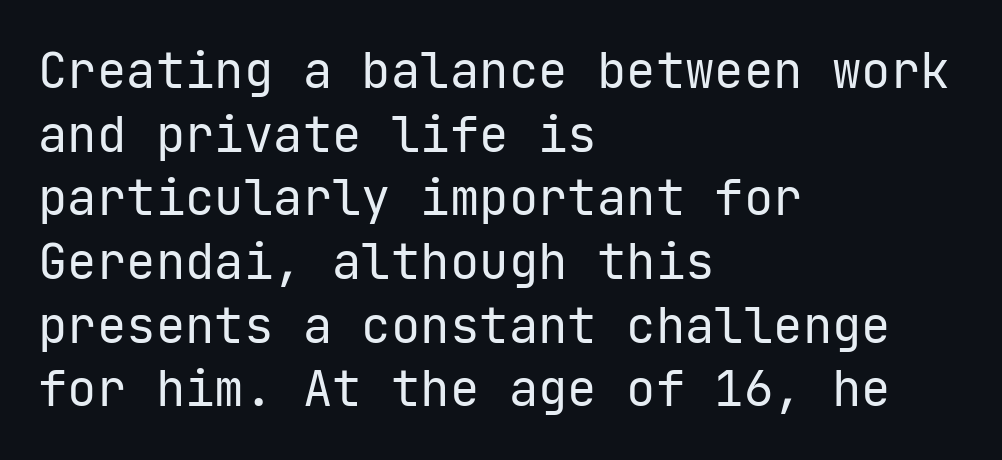
{"serif": "no", "italic": "no", "bold": "no", "weight": "regular", "width": "normal", "stroke_contrast": "low", "x_height": "medium", "underline": "no", "align": "left", "line_spacing": "normal", "line_spacing_ratio": 1.3, "letter_spacing": "normal", "letter_spacing_em": 0.0, "glyph_px": 49}
